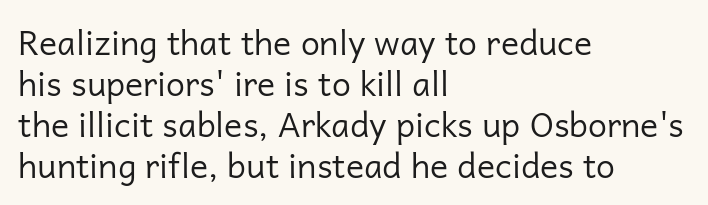
The image shows 34 px regular-weight sans-serif type, upright; set left-aligned, line spacing 1.21x, normal letter spacing, not underlined; low stroke contrast and a medium x-height.
